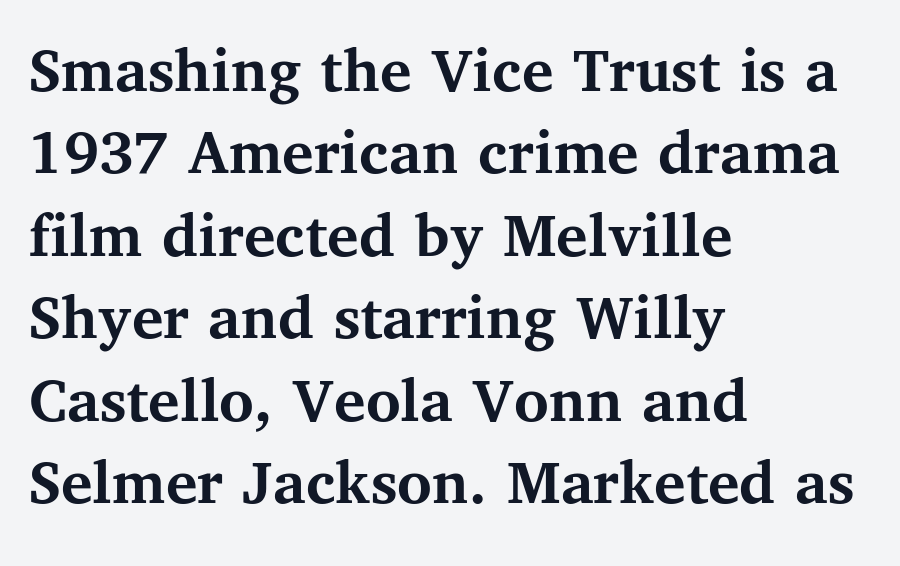
Q: Is the text bold? A: Yes.
Q: Is the text italic (slanted)? A: No, it is upright.
Q: Is the typeface a serif or a sans-serif typeface? A: Serif.
Q: Is the text underlined? A: No.
Q: How is the paragraph aligned? A: Left-aligned.
Q: Is the spacing between letters normal or unusually wide? A: Normal.
Q: Is the spacing between lines tight, normal or loose? A: Normal.
Q: Width (condensed, normal, or wide)? A: Normal.
Q: Stroke contrast? A: Medium.
Q: x-height? A: Medium.
Q: Monospaced? A: No.
